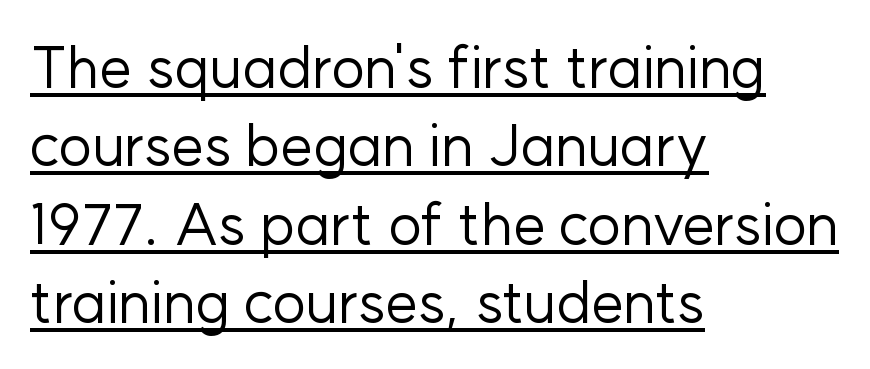
Q: Is the text bold? A: No.
Q: Is the text italic (slanted)? A: No, it is upright.
Q: Is the typeface a serif or a sans-serif typeface? A: Sans-serif.
Q: Is the text underlined? A: Yes.
Q: How is the paragraph aligned? A: Left-aligned.
Q: Is the spacing between letters normal or unusually wide? A: Normal.
Q: Is the spacing between lines tight, normal or loose? A: Normal.
Q: Width (condensed, normal, or wide)? A: Normal.
Q: Stroke contrast? A: Low.
Q: x-height? A: Medium.
Q: Monospaced? A: No.
